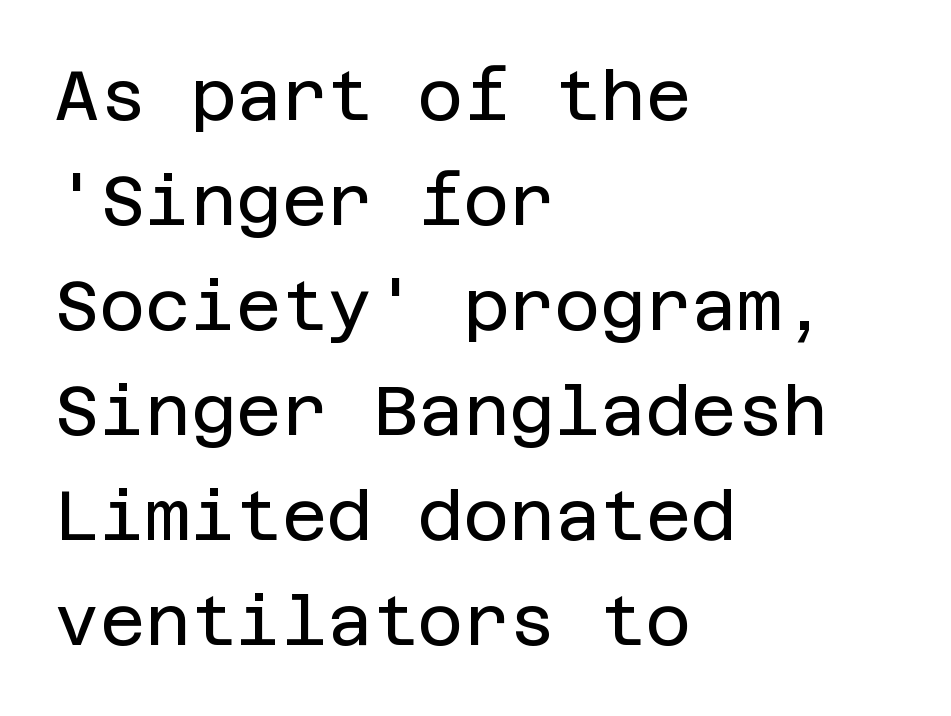
Compared with a centered layout, this one pins lines to the left instead. Every character sits straight up, as roman type does. Default kerning and tracking; the words read as compact shapes. The font family rendered here belongs to the sans-serif group.
